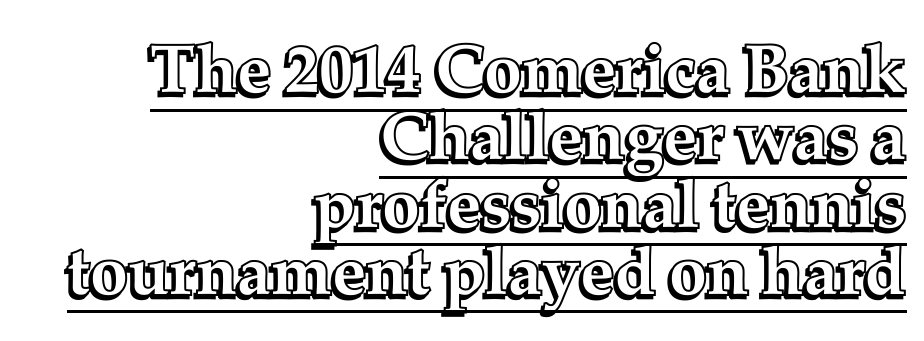
Q: Is the text italic (slanted)? A: No, it is upright.
Q: Is the text underlined? A: Yes.
Q: How is the paragraph aligned? A: Right-aligned.
Q: Is the spacing between letters normal or unusually wide? A: Normal.
Q: Is the spacing between lines tight, normal or loose? A: Tight.
Q: Width (condensed, normal, or wide)? A: Normal.
Q: x-height? A: Medium.
Q: Monospaced? A: No.
